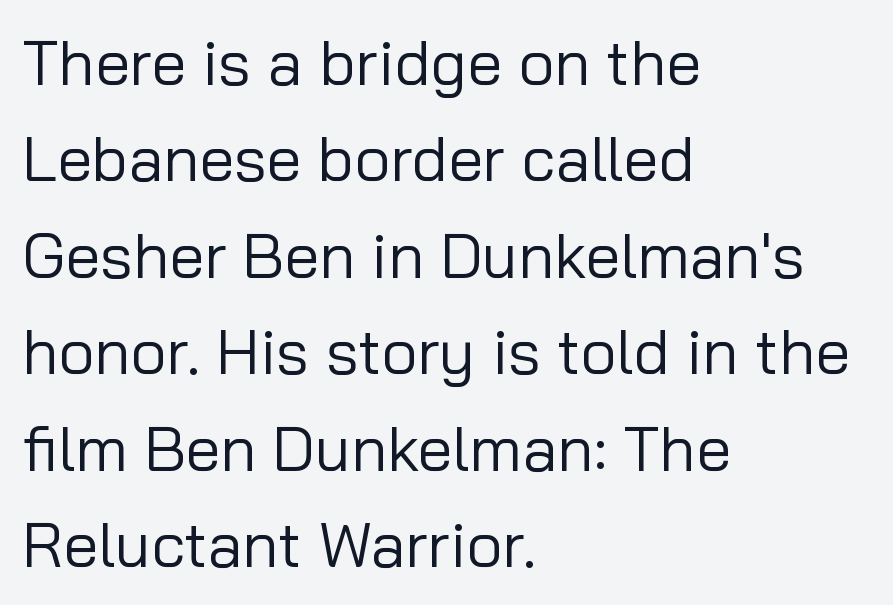
{"serif": "no", "italic": "no", "bold": "no", "weight": "regular", "width": "normal", "stroke_contrast": "low", "x_height": "medium", "monospaced": "no", "underline": "no", "align": "left", "line_spacing": "normal", "line_spacing_ratio": 1.53, "letter_spacing": "normal", "letter_spacing_em": 0.0, "glyph_px": 63}
